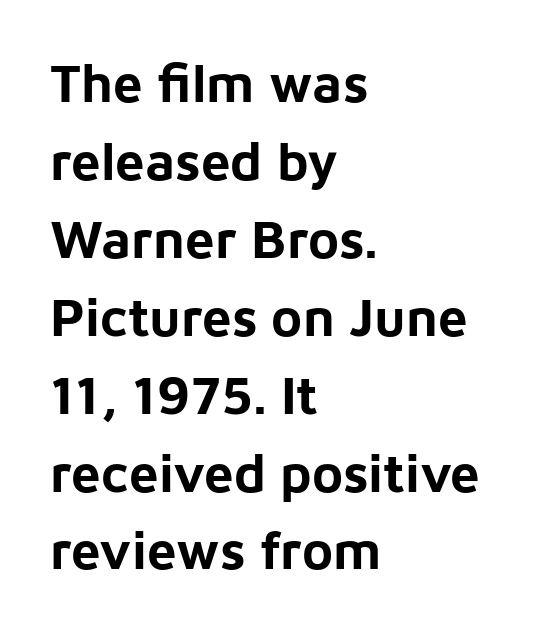
The space beneath each line is pristine and unruled. This block has exactly the height ordinary leading produces. These lines were composed using upright roman letters. You could not count columns in this text — the font is proportionally spaced. The rendering anchors every line to the left-hand side.
